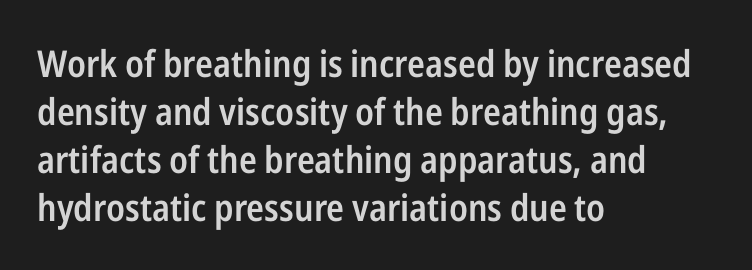
Here the designer chose a conventional face with non-uniform glyph widths. What's the leading like? Ordinary, nothing unusual. This sample is left-justified, so line endings fall wherever the words run out. A roman cut, with each character standing at attention. The passage shown is typeset with a sans-serif family. Look at the stroke-to-counter ratio: somewhat heavy, a semibold.
